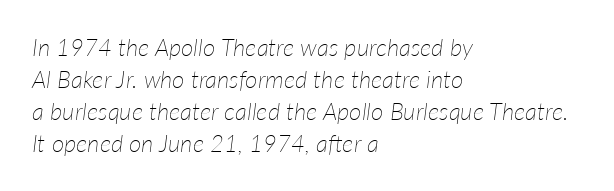
Heft: none added — not bold. Has an underline been added? It has not. The tracking reads as untouched default to a designer's eye. Tall strokes in this sample are angled rather than plumb. The lines are quadded left. The rows are spaced the way most documents space them.
